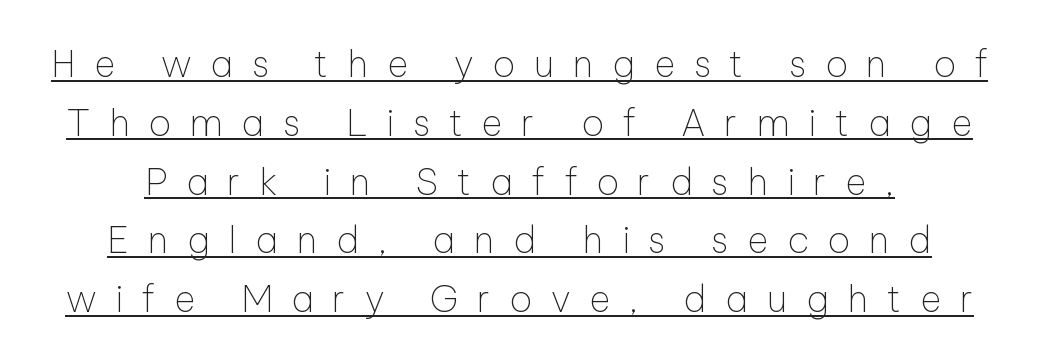
The image shows 37 px thin sans-serif type, upright; set normal line spacing (1.59x), unusually wide letter spacing (+0.5 em), underlined; low stroke contrast and a medium x-height.
